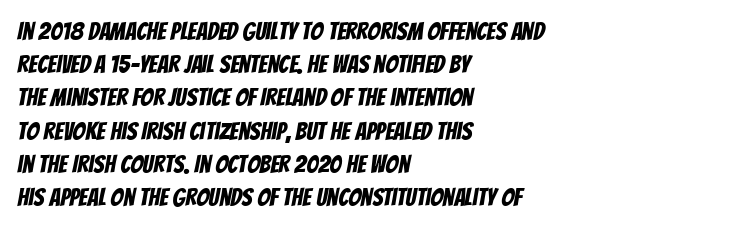
Q: Is the text underlined? A: No.
Q: How is the paragraph aligned? A: Left-aligned.
Q: Is the spacing between letters normal or unusually wide? A: Normal.
Q: Is the spacing between lines tight, normal or loose? A: Normal.
